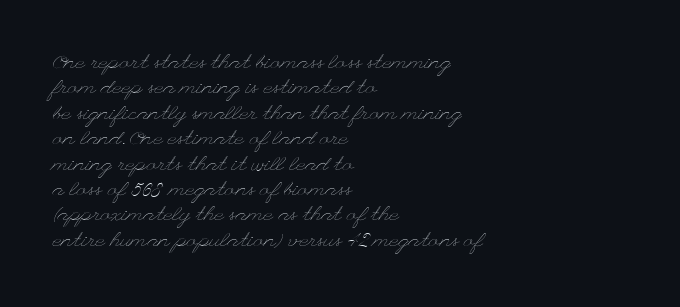
The image shows 20 px text type; set left-aligned, normal line spacing (1.27x), normal letter spacing, not underlined.
